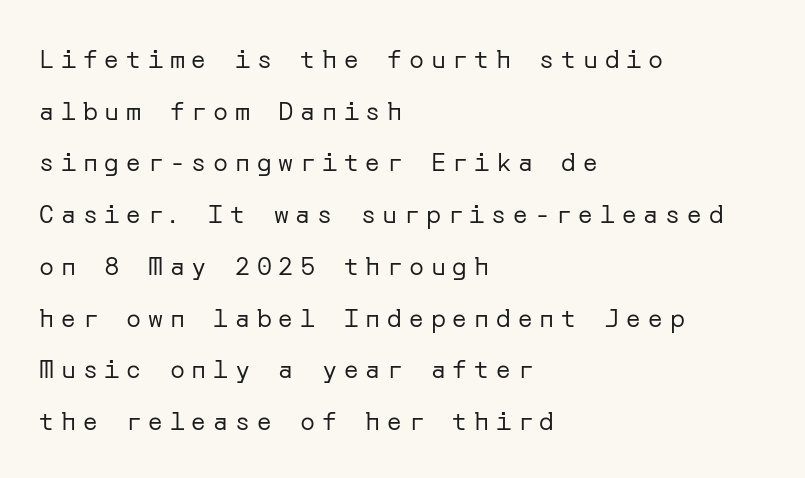
{"italic": "no", "bold": "no", "underline": "no", "align": "left", "line_spacing": "loose", "line_spacing_ratio": 2.07, "letter_spacing": "wide", "letter_spacing_em": 0.27, "glyph_px": 25}
